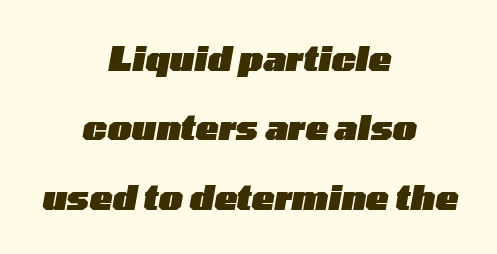
A typesetter would call this leading open, well beyond the default. Each row of text sits above clean, open space. The line texture is even and compact thanks to regular tracking. Alignment: centered. In terms of weight, the rendering is a true, heavy bold. In terms of posture, this sample is oblique.
